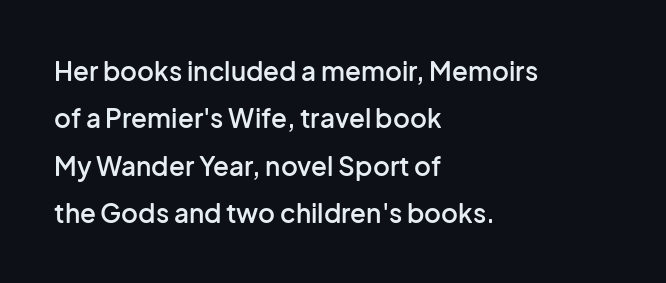
Q: Is the text bold? A: Semi-bold.
Q: Is the text italic (slanted)? A: No, it is upright.
Q: Is the text underlined? A: No.
Q: How is the paragraph aligned? A: Left-aligned.
Q: Is the spacing between letters normal or unusually wide? A: Normal.
